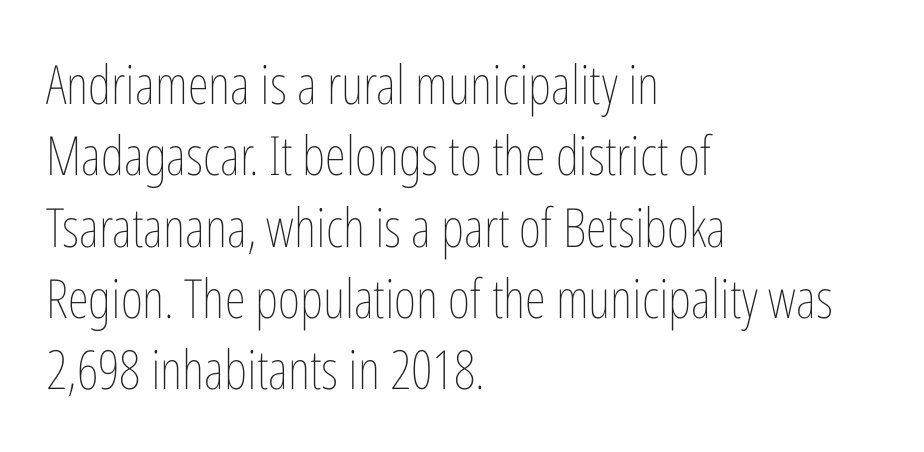
Leading matches the norm, producing a regular column. Beneath every word, the page is bare. One-word summary of the alignment: left. Is there any slant? The stems are plumb. Words appear dense and cohesive because spacing is normal.
